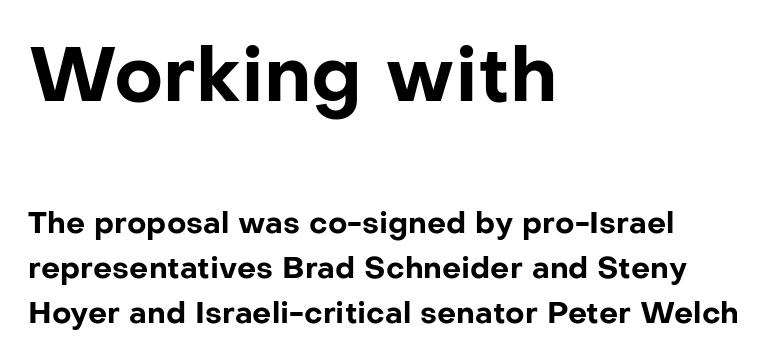
The image shows 76 px bold sans-serif type, upright; set left-aligned, normal line spacing (1.51x), normal letter spacing, not underlined; the first (top) block is 2.53x larger; low stroke contrast and a medium x-height.
